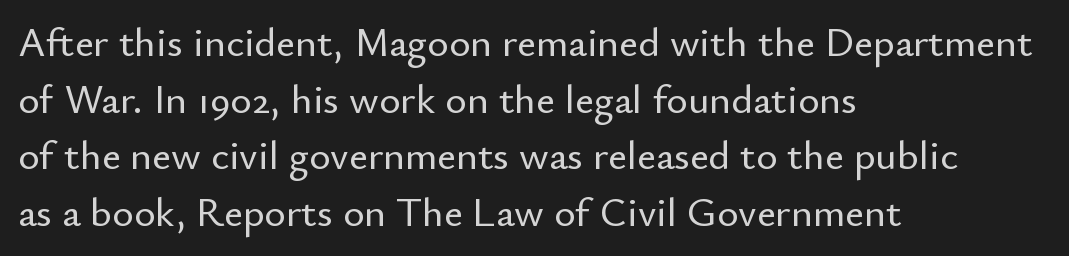
Serifs: no, the terminals of the letterforms are clean. Note the varied advance widths — an 'i' is clearly narrower than an 'm'. Vertical strokes here are truly vertical. Left-aligned paragraph, ragged on the right. Vertically, the passage feels balanced, rows spaced as you'd expect.
